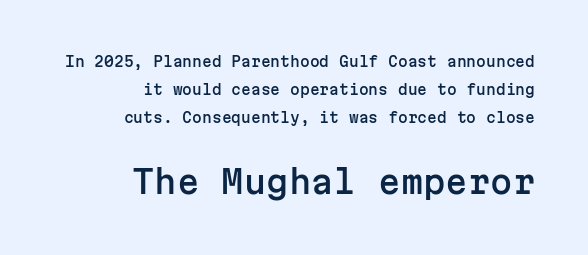
{"serif": "no", "italic": "no", "width": "normal", "stroke_contrast": "low", "x_height": "medium", "monospaced": "yes", "underline": "no", "align": "right", "line_spacing": "loose", "line_spacing_ratio": 1.99, "letter_spacing": "normal", "letter_spacing_em": 0.0, "larger_block": "second", "size_ratio": 2.29, "glyph_px": 32}
